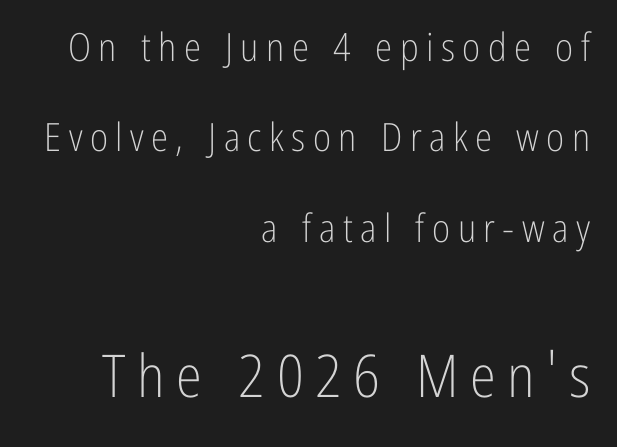
Q: Is the text bold? A: No.
Q: Is the text italic (slanted)? A: No, it is upright.
Q: Is the typeface a serif or a sans-serif typeface? A: Sans-serif.
Q: Is the text underlined? A: No.
Q: How is the paragraph aligned? A: Right-aligned.
Q: Is the spacing between lines tight, normal or loose? A: Loose.
Q: Which block of text is set in a larger size, the first (top) or the second (bottom)? A: The second (bottom) one.
Q: Width (condensed, normal, or wide)? A: Condensed.
Q: Stroke contrast? A: Low.
Q: x-height? A: Medium.
Q: Monospaced? A: No.
